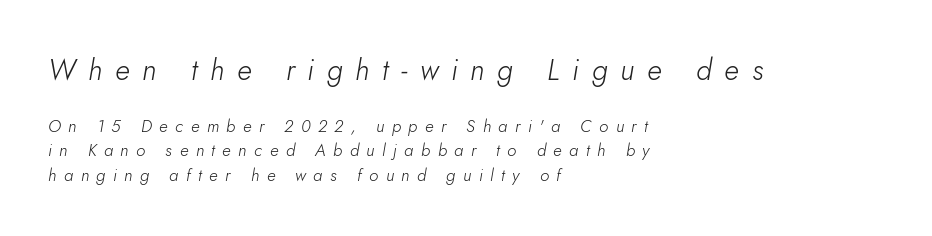
{"italic": "yes", "lean": "right", "slant_degrees": 10, "bold": "no", "weight": "light", "width": "normal", "stroke_contrast": "low", "x_height": "small", "monospaced": "no", "underline": "no", "align": "left", "line_spacing": "normal", "line_spacing_ratio": 1.44, "letter_spacing": "wide", "letter_spacing_em": 0.44, "larger_block": "first", "size_ratio": 1.71, "glyph_px": 29}
